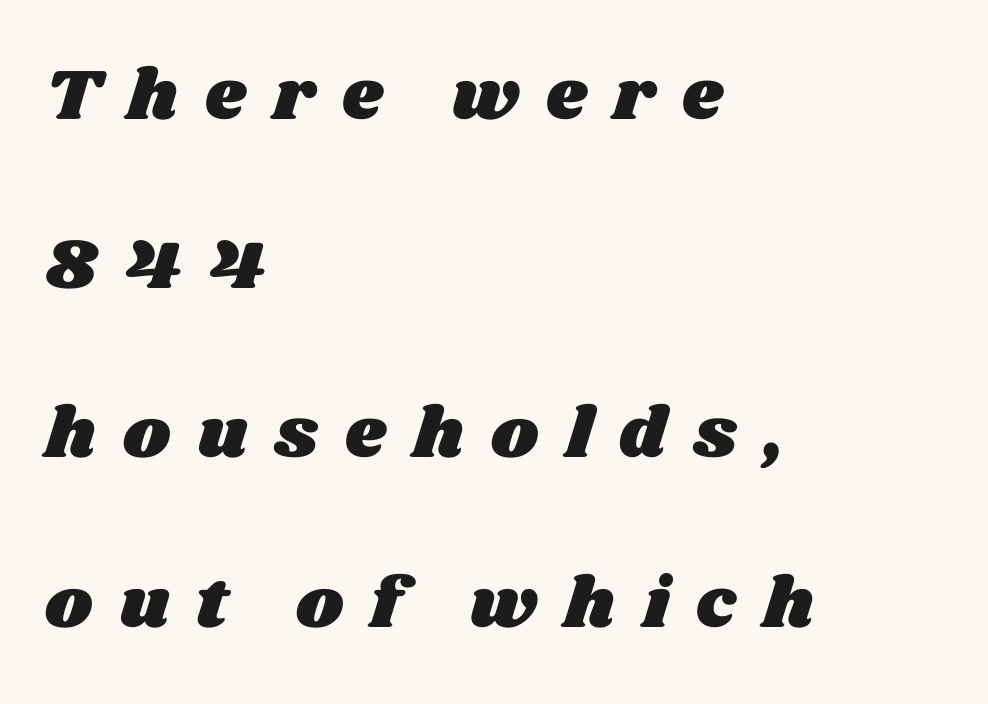
{"width": "wide", "stroke_contrast": "medium", "x_height": "large", "monospaced": "no", "underline": "no", "align": "left", "line_spacing": "loose", "line_spacing_ratio": 2.35, "letter_spacing": "wide", "letter_spacing_em": 0.38, "glyph_px": 72}
